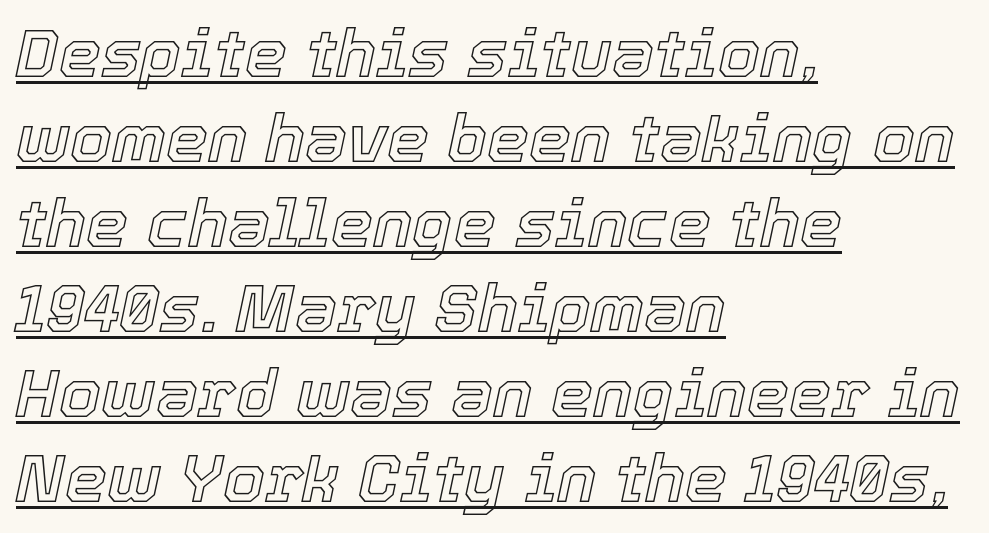
Q: Is the text italic (slanted)? A: Yes, it leans right by about 12 degrees.
Q: Is the text underlined? A: Yes.
Q: How is the paragraph aligned? A: Left-aligned.
Q: Is the spacing between letters normal or unusually wide? A: Normal.
Q: Is the spacing between lines tight, normal or loose? A: Normal.
Q: Width (condensed, normal, or wide)? A: Normal.
Q: x-height? A: Medium.
Q: Monospaced? A: No.
